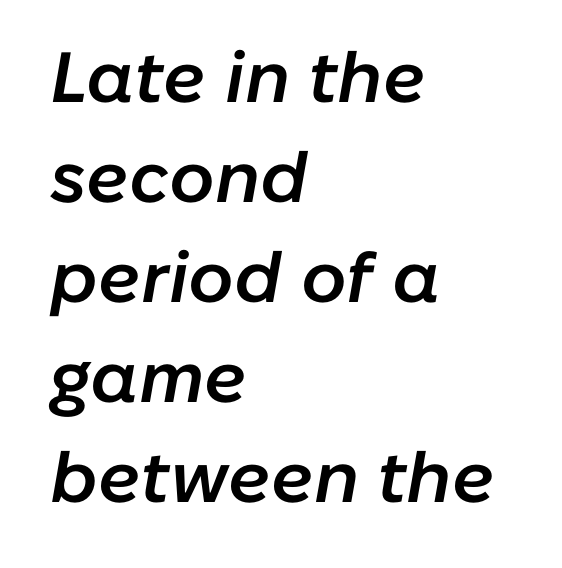
Standard letterfit; no display-style spreading of the glyphs. A classic flush-left, rag-right setting is used for this passage. Looking at the ascenders, they clearly lean. No word sits above an underline.
